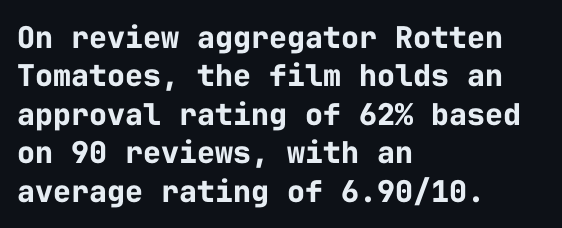
Q: Is the text bold? A: Yes.
Q: Is the text italic (slanted)? A: No, it is upright.
Q: Is the typeface a serif or a sans-serif typeface? A: Sans-serif.
Q: Is the text underlined? A: No.
Q: How is the paragraph aligned? A: Left-aligned.
Q: Is the spacing between letters normal or unusually wide? A: Normal.
Q: Is the spacing between lines tight, normal or loose? A: Normal.
Q: Width (condensed, normal, or wide)? A: Normal.
Q: Stroke contrast? A: Low.
Q: x-height? A: Medium.
Q: Monospaced? A: Yes.
